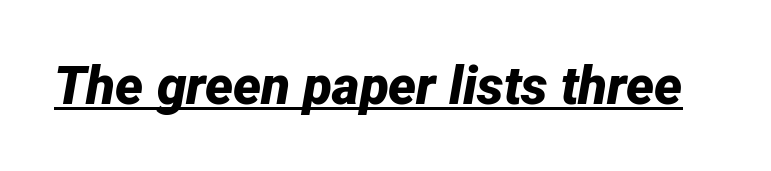
The image shows 53 px bold type, italic (leaning right); set normal letter spacing, underlined; low stroke contrast and a medium x-height.
